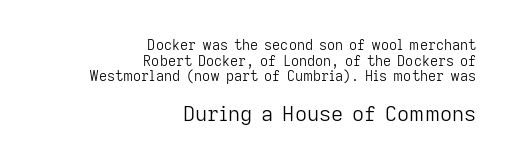
Q: Is the text bold? A: No.
Q: Is the text italic (slanted)? A: No, it is upright.
Q: Is the text underlined? A: No.
Q: How is the paragraph aligned? A: Right-aligned.
Q: Is the spacing between letters normal or unusually wide? A: Normal.
Q: Is the spacing between lines tight, normal or loose? A: Tight.
Q: Which block of text is set in a larger size, the first (top) or the second (bottom)? A: The second (bottom) one.
